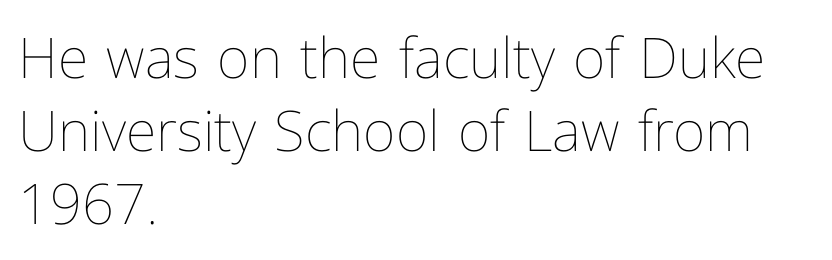
{"italic": "no", "bold": "no", "weight": "thin", "width": "normal", "stroke_contrast": "low", "x_height": "medium", "monospaced": "no", "underline": "no", "align": "left", "line_spacing": "normal", "line_spacing_ratio": 1.3, "letter_spacing": "normal", "letter_spacing_em": 0.0, "glyph_px": 56}
